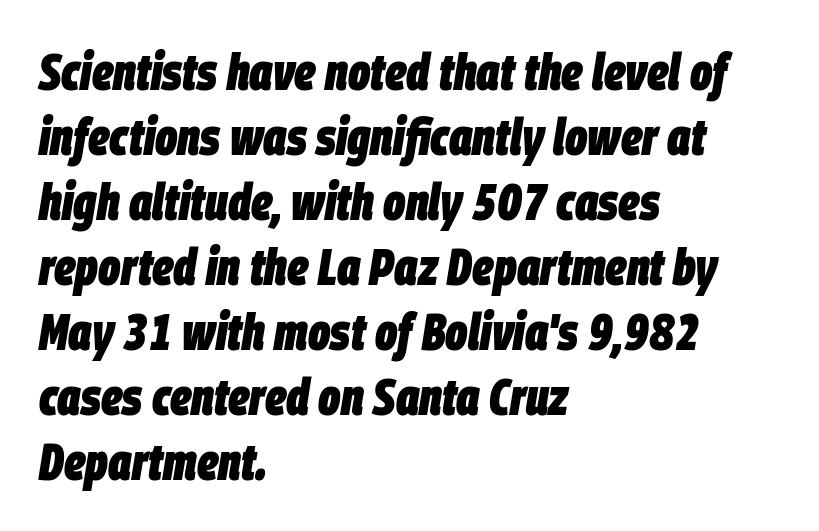
Its strokes are broad and dark, the hallmark of bold type. Inter-character spacing is left at the font's built-in metrics. Is the type slanted? Yes — the strokes lean at a clear angle. Visually the block forms a straight wall on the left and a jagged coastline on the right. Descender tails drop into unmarked territory.
